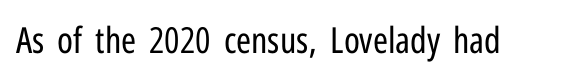
What kind of face is this? One without serifs — a sans. Type without underlining. Unlike italic type, these characters show no tilt at all. Here the glyphs are tracked normally, forming tight word shapes. On a weight scale, this lands at 450 or below. The letters advance in unequal steps, a hallmark of proportional type.
